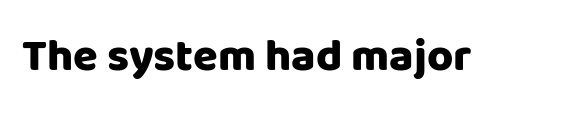
Heavy, bold letterforms. The line texture is even and compact thanks to regular tracking. Regarding serifs, this sample does without them. The letters stand straight up with perfectly vertical stems. The string is rendered with underlining switched off. Varying glyph widths throughout — classic text-font behaviour.
